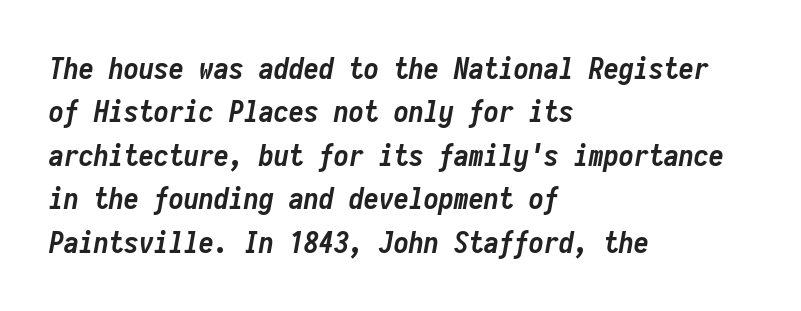
The image shows 30 px semibold, condensed type, italic (leaning right), monospaced; set left-aligned, normal line spacing (1.45x), normal letter spacing, not underlined; low stroke contrast and a medium x-height.
